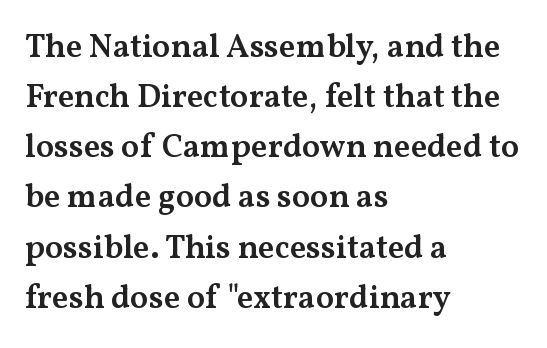
Ordinary non-slanted type is in use. Evenly set lines give the paragraph a standard silhouette. All the whitespace from short lines collects on the right. The passage shown is typed in a proportional face where columns would drift. Students, this is semibold: more ink than regular, less than bold.
